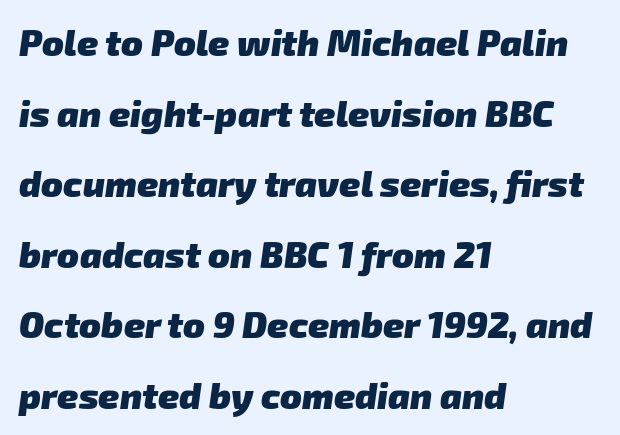
Notice how the passage keeps a crisp vertical edge on the left only. A typesetter would call this zero additional tracking. Is there much room between lines? Yes — plenty of vertical air separates them. A typesetter would call this proportional, since set widths differ per character.
